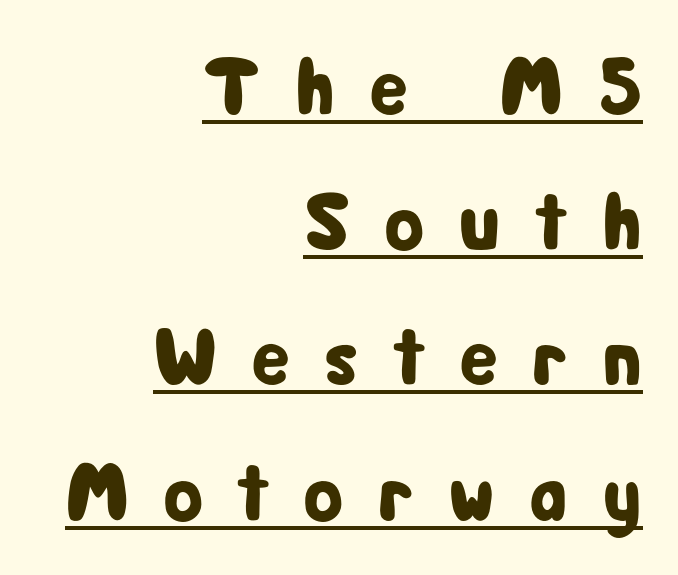
This sample has the flowing, uneven cadence of proportional lettering. This sample is right-justified, so line beginnings fall wherever the words allow. Examine the stroke ends and you'll find no serifs. When letters stand straight like this, we call the style roman or upright. The rendered words wear a rule along their underside.
